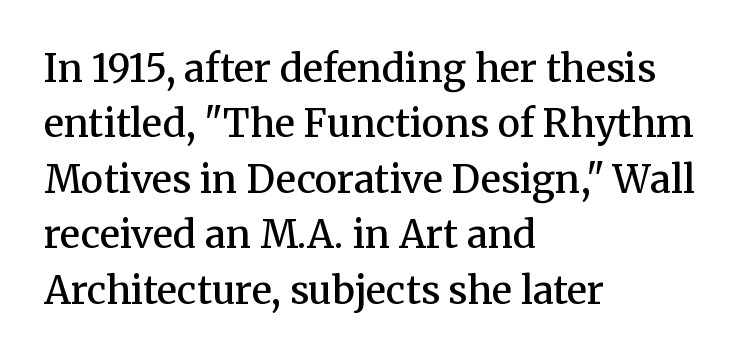
{"serif": "yes", "italic": "no", "bold": "semi", "weight": "semibold", "width": "normal", "stroke_contrast": "medium", "x_height": "medium", "monospaced": "no", "underline": "no", "align": "left", "line_spacing": "normal", "line_spacing_ratio": 1.46, "letter_spacing": "normal", "letter_spacing_em": 0.0, "glyph_px": 38}
